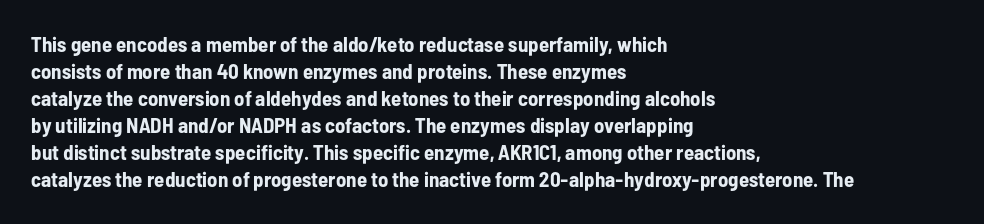
Q: Is the text bold? A: Yes.
Q: Is the text italic (slanted)? A: No, it is upright.
Q: Is the text underlined? A: No.
Q: How is the paragraph aligned? A: Left-aligned.
Q: Is the spacing between letters normal or unusually wide? A: Normal.
Q: Is the spacing between lines tight, normal or loose? A: Normal.
